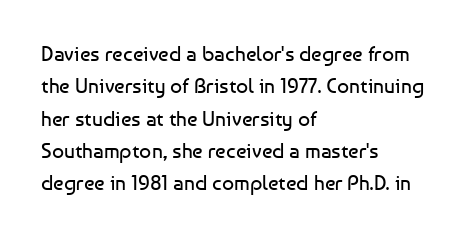
The image shows 21 px text type, upright; set left-aligned, normal line spacing (1.54x), normal letter spacing, not underlined.
